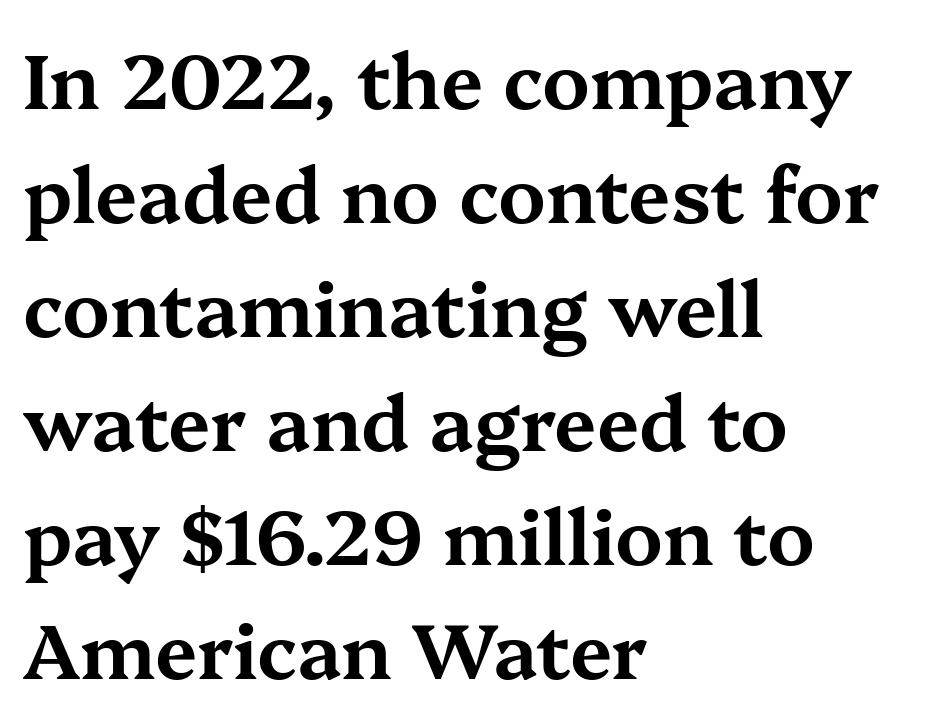
The image shows 76 px wide serif type, upright; set left-aligned, normal line spacing (1.5x), normal letter spacing, not underlined; medium stroke contrast and a medium x-height.
